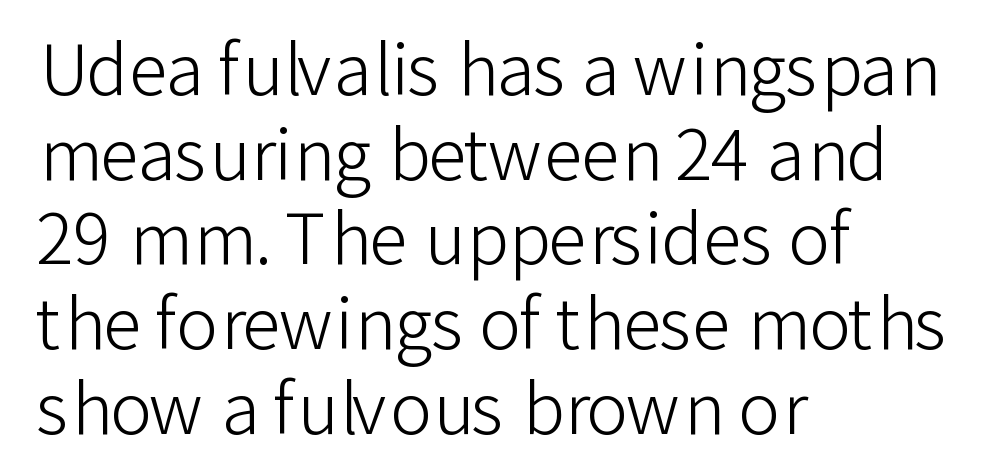
{"serif": "no", "italic": "no", "bold": "no", "weight": "light", "width": "normal", "stroke_contrast": "low", "x_height": "medium", "monospaced": "no", "underline": "no", "align": "left", "line_spacing_ratio": 1.21, "letter_spacing": "normal", "letter_spacing_em": 0.0, "glyph_px": 70}
